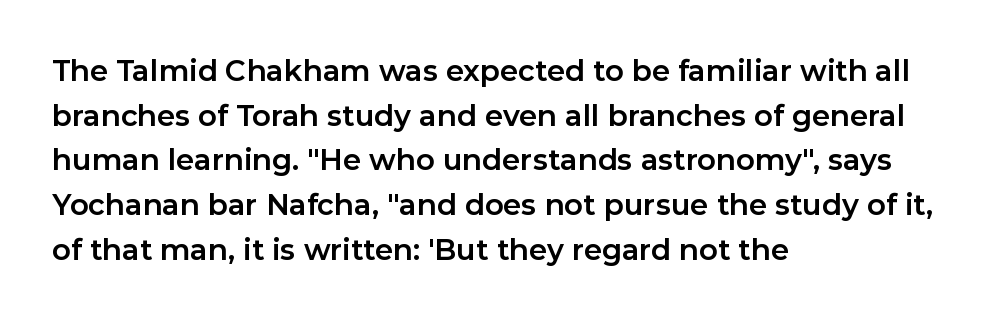
The image shows 29 px bold sans-serif type, upright; set left-aligned, normal line spacing (1.54x), normal letter spacing, not underlined; low stroke contrast and a medium x-height.
